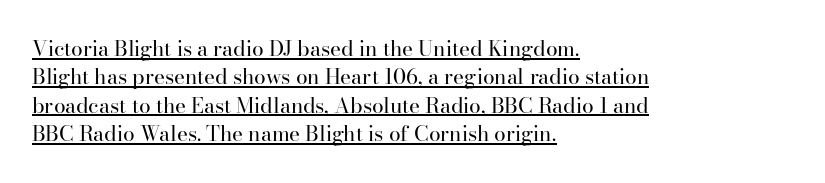
{"italic": "no", "bold": "no", "underline": "yes", "align": "left", "line_spacing": "normal", "line_spacing_ratio": 1.35, "letter_spacing": "normal", "letter_spacing_em": 0.0, "glyph_px": 21}
